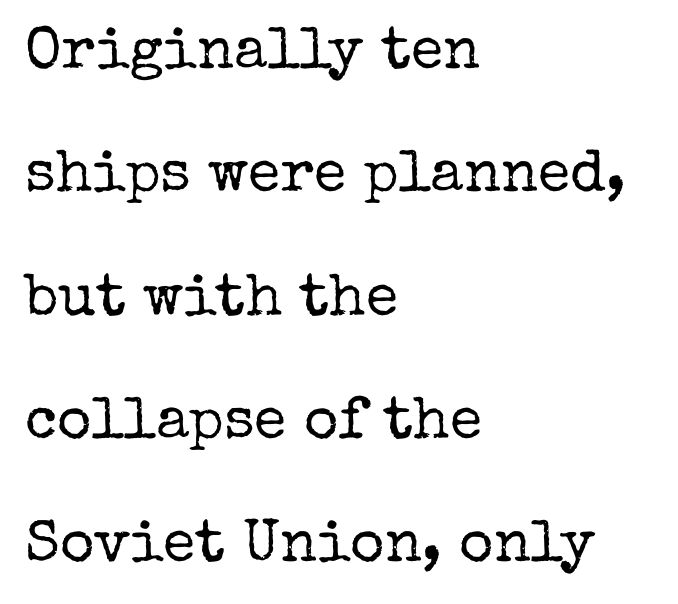
Look at the tracking — it's just the regular setting, nothing added. Unmarked baselines from the first word to the last. Each letter keeps its own natural width here, so spacing adapts to shape. Teacher's note: observe the even left margin — that is flush-left alignment.
